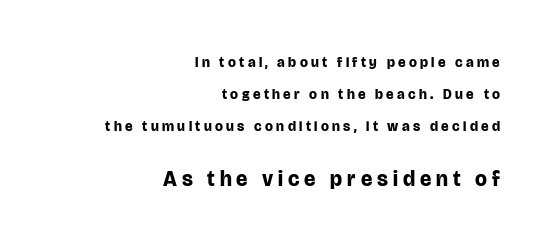
Q: Is the text bold? A: Yes.
Q: Is the text italic (slanted)? A: No, it is upright.
Q: Is the text underlined? A: No.
Q: How is the paragraph aligned? A: Right-aligned.
Q: Is the spacing between letters normal or unusually wide? A: Unusually wide.
Q: Is the spacing between lines tight, normal or loose? A: Loose.
Q: Which block of text is set in a larger size, the first (top) or the second (bottom)? A: The second (bottom) one.
